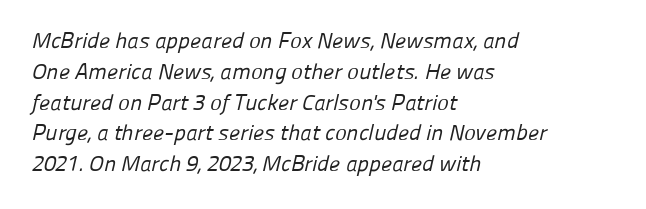
{"bold": "no", "underline": "no", "align": "left", "line_spacing": "normal", "line_spacing_ratio": 1.4, "letter_spacing": "normal", "letter_spacing_em": 0.0, "glyph_px": 22}
